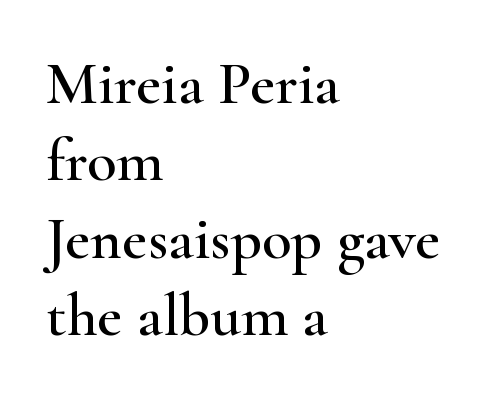
Q: Is the text italic (slanted)? A: No, it is upright.
Q: Is the typeface a serif or a sans-serif typeface? A: Serif.
Q: Is the text underlined? A: No.
Q: How is the paragraph aligned? A: Left-aligned.
Q: Is the spacing between letters normal or unusually wide? A: Normal.
Q: Is the spacing between lines tight, normal or loose? A: Normal.
Q: Width (condensed, normal, or wide)? A: Wide.
Q: Stroke contrast? A: High.
Q: x-height? A: Small.
Q: Monospaced? A: No.
